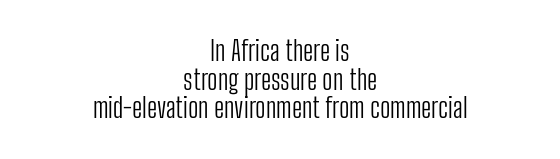
The image shows 27 px text type, upright; set centered, tight line spacing (1.06x), normal letter spacing, not underlined.
